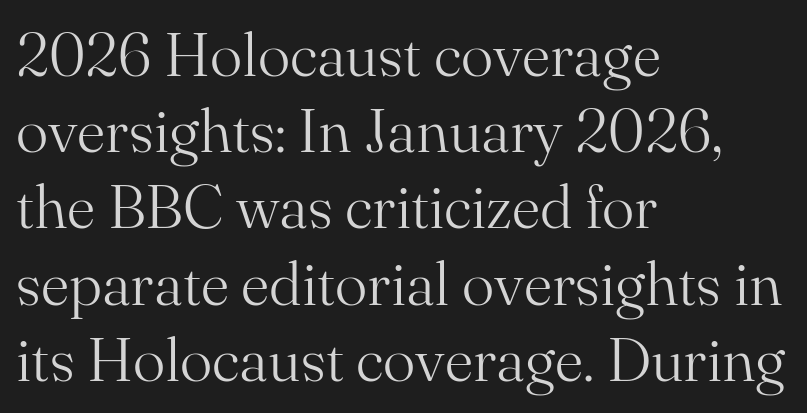
The image shows 61 px light serif type, upright; set left-aligned, normal line spacing (1.25x), normal letter spacing, not underlined; medium stroke contrast and a small x-height.
